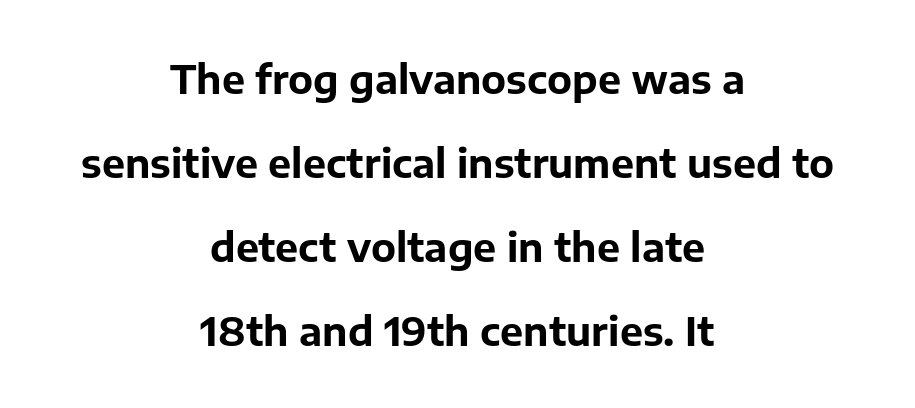
Observe the ordinary spacing: letters are neighbours, not strangers. Every row of glyphs is offset so its center matches the block's center. The passage shown stacks its lines with a broad gap. Anything drawn beneath the words? Only blank space.
